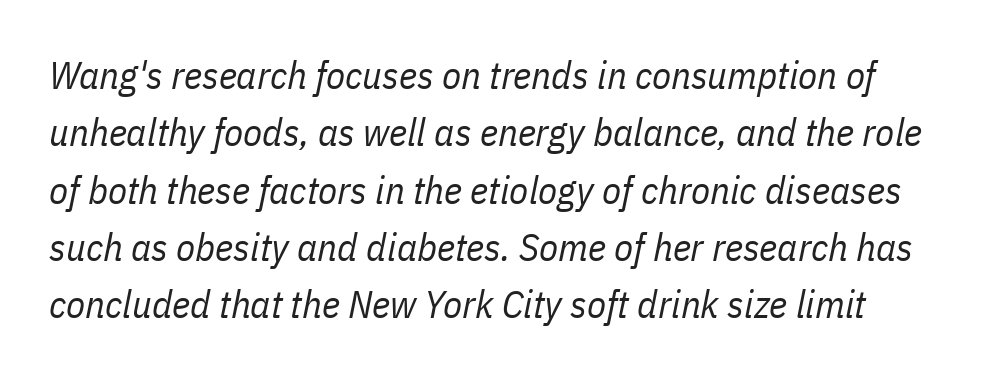
{"italic": "yes", "lean": "right", "slant_degrees": 11, "bold": "no", "weight": "regular", "width": "condensed", "stroke_contrast": "low", "x_height": "medium", "monospaced": "no", "underline": "no", "line_spacing": "normal", "line_spacing_ratio": 1.47, "letter_spacing": "normal", "letter_spacing_em": 0.0, "glyph_px": 39}
